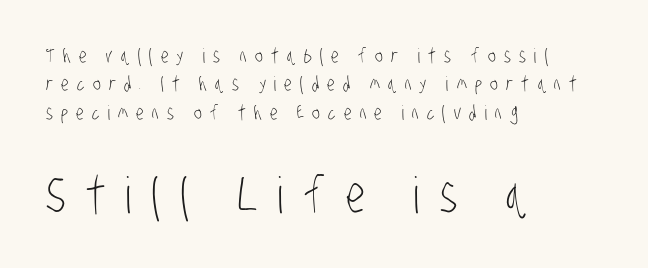
{"serif": "no", "bold": "no", "weight": "light", "width": "condensed", "stroke_contrast": "low", "x_height": "large", "monospaced": "no", "underline": "no", "align": "left", "line_spacing": "normal", "line_spacing_ratio": 1.42, "letter_spacing": "wide", "letter_spacing_em": 0.41, "larger_block": "second", "size_ratio": 2.5, "glyph_px": 50}
